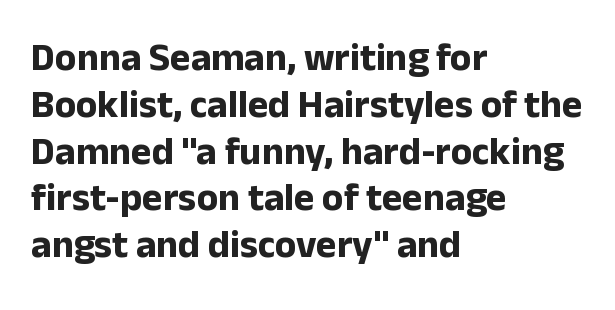
{"serif": "no", "italic": "no", "bold": "yes", "weight": "bold", "width": "normal", "stroke_contrast": "low", "x_height": "medium", "monospaced": "no", "underline": "no", "align": "left", "line_spacing_ratio": 1.2, "letter_spacing": "normal", "letter_spacing_em": 0.0, "glyph_px": 39}
